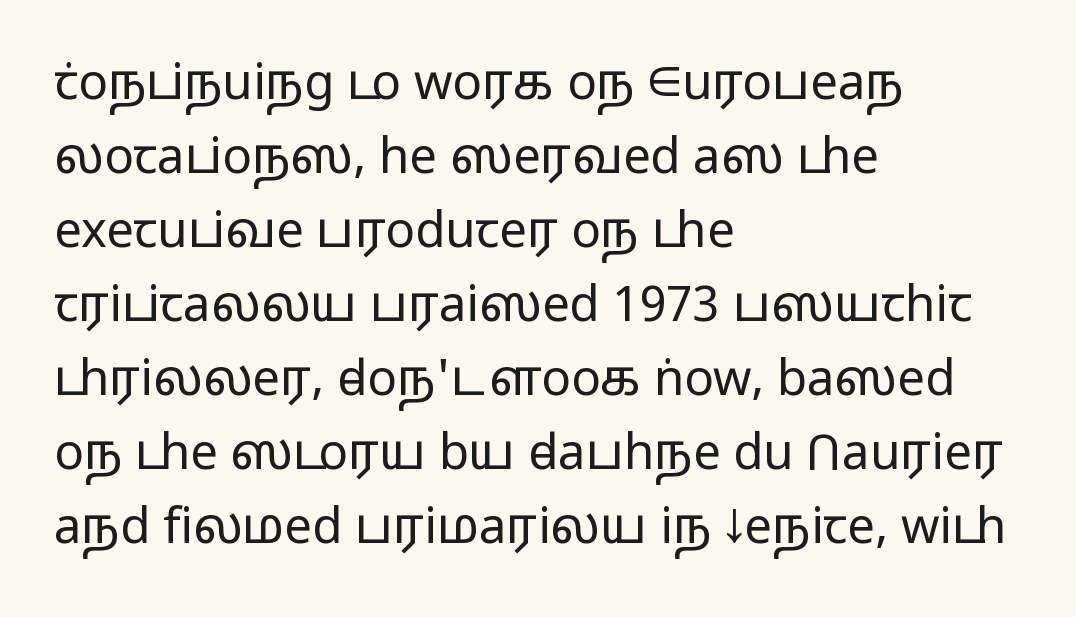
Every row of glyphs begins at an identical x-position on the left. A light-to-regular cut is what we see here. Unlike italic type, these characters show no tilt at all. Check the space under the baseline: it is left empty.
